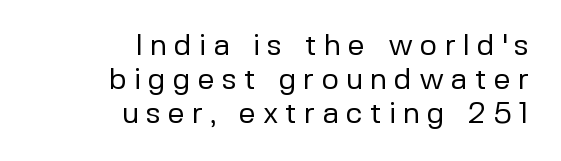
Descenders are the only things crossing below the line. Is there any slant? The stems are plumb. Rows of type sit shoulder to shoulder in the vertical direction. Character widths vary here, with narrow letters taking less room than wide ones. Someone cranked the tracking dial way up on this one. Every row of glyphs terminates at an identical x-position on the right.
